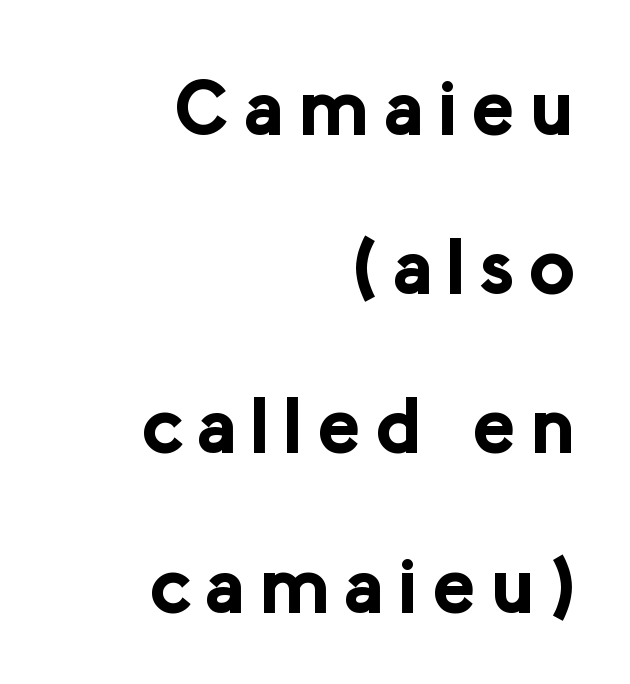
Q: Is the text bold? A: Yes.
Q: Is the text italic (slanted)? A: No, it is upright.
Q: Is the typeface a serif or a sans-serif typeface? A: Sans-serif.
Q: Is the text underlined? A: No.
Q: How is the paragraph aligned? A: Right-aligned.
Q: Is the spacing between lines tight, normal or loose? A: Loose.
Q: Width (condensed, normal, or wide)? A: Normal.
Q: Stroke contrast? A: Low.
Q: x-height? A: Medium.
Q: Monospaced? A: No.
